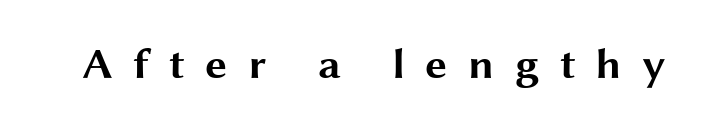
Q: Is the text bold? A: Yes.
Q: Is the text italic (slanted)? A: No, it is upright.
Q: Is the typeface a serif or a sans-serif typeface? A: Sans-serif.
Q: Is the text underlined? A: No.
Q: Is the spacing between letters normal or unusually wide? A: Unusually wide.
Q: Width (condensed, normal, or wide)? A: Wide.
Q: Stroke contrast? A: Medium.
Q: x-height? A: Medium.
Q: Monospaced? A: No.
